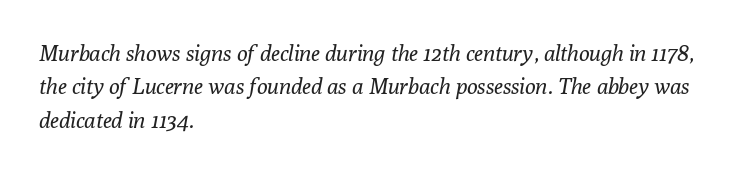
The strokes are not fattened; the text isn't bold. A typesetter would call this zero additional tracking. The area under the type is left untouched. Baseline-to-baseline distance is the conventional proportion of letter height.
